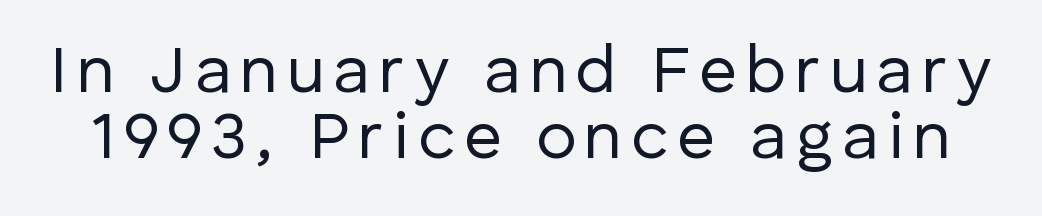
The font's upright variant was chosen for this text. Summary of vertical rhythm: compact, with narrow interline spacing. Think standard paragraph weight, or any step lighter than that. Note the varied advance widths — an 'i' is clearly narrower than an 'm'. Check the space under the baseline: it is left empty. To sum up the face: it is a sans, with no serifs.
